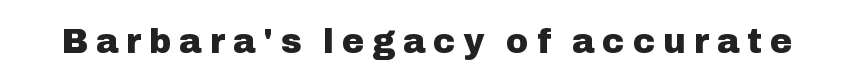
{"serif": "no", "italic": "no", "bold": "yes", "weight": "heavy", "width": "normal", "stroke_contrast": "low", "x_height": "medium", "monospaced": "no", "underline": "no", "letter_spacing": "wide", "letter_spacing_em": 0.23, "glyph_px": 34}
